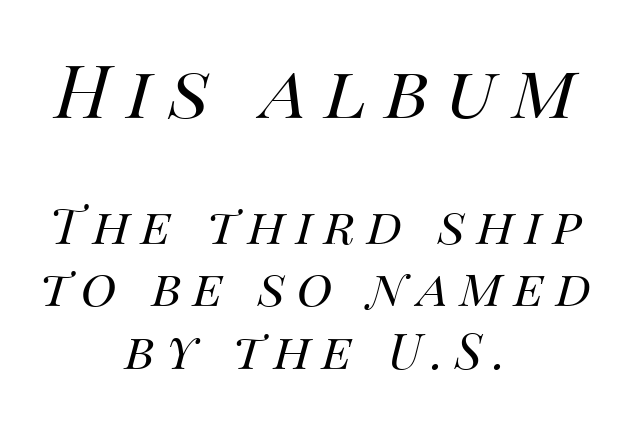
This sample keeps an unexceptional amount of space between lines. The emphasis by scale lands on block number one, above. Casual observation: everything's sitting right in the middle. Substantial extra tracking has been applied to these lines. The string is rendered with underlining switched off. It's the slanting kind of type.
